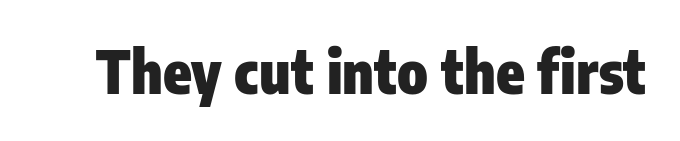
The axis of the letterforms is exactly vertical. Words appear dense and cohesive because spacing is normal. The string is rendered with underlining switched off. The font is running at its bold setting.
